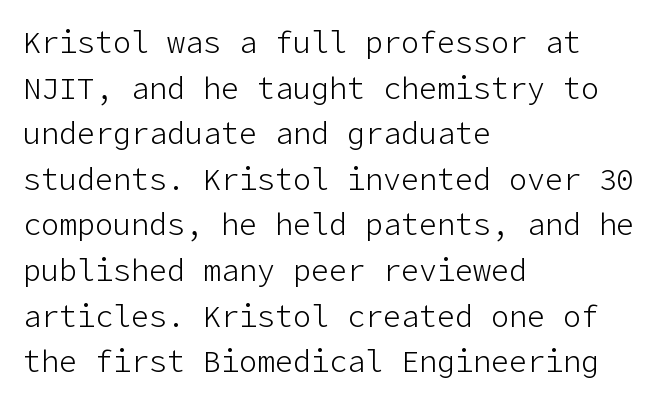
The image shows 30 px light sans-serif type, upright; set left-aligned, normal line spacing (1.52x), normal letter spacing, not underlined; low stroke contrast and a medium x-height.
